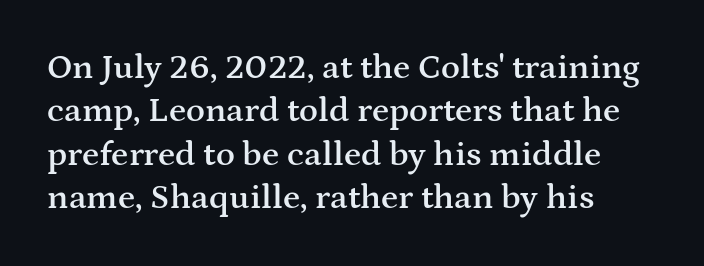
{"serif": "yes", "italic": "no", "bold": "semi", "weight": "semibold", "width": "wide", "stroke_contrast": "medium", "x_height": "medium", "monospaced": "no", "underline": "no", "align": "left", "line_spacing_ratio": 1.24, "letter_spacing": "normal", "letter_spacing_em": 0.0, "glyph_px": 35}
